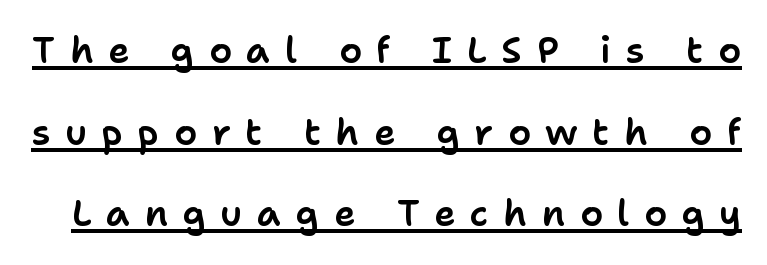
The passage shown has open, widely tracked lettering throughout. This is sans-serif lettering, the kind often seen on screens and signage. Looks like regular typesetting: each glyph gets only the width it needs. Unlike italic type, these characters show no tilt at all. The block of text is sparse from top to bottom, with ample space between rows.
